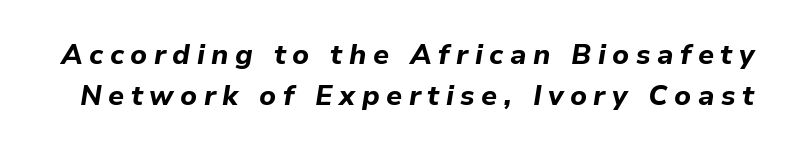
{"italic": "yes", "lean": "right", "slant_degrees": 9, "bold": "yes", "weight": "bold", "width": "normal", "stroke_contrast": "low", "x_height": "medium", "monospaced": "no", "underline": "no", "line_spacing": "normal", "line_spacing_ratio": 1.47, "letter_spacing": "wide", "letter_spacing_em": 0.23, "glyph_px": 28}
